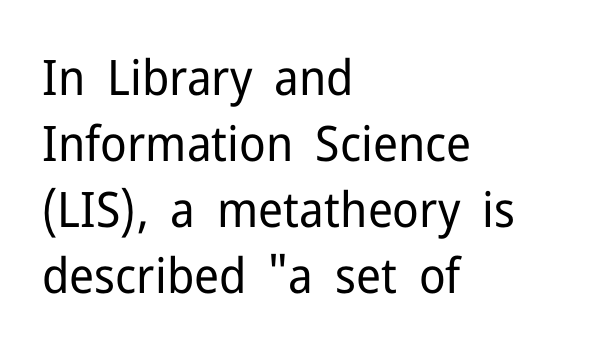
{"serif": "no", "italic": "no", "bold": "no", "weight": "regular", "width": "normal", "stroke_contrast": "low", "x_height": "medium", "monospaced": "no", "underline": "no", "align": "left", "line_spacing": "normal", "line_spacing_ratio": 1.35, "letter_spacing": "normal", "letter_spacing_em": 0.0, "glyph_px": 49}
